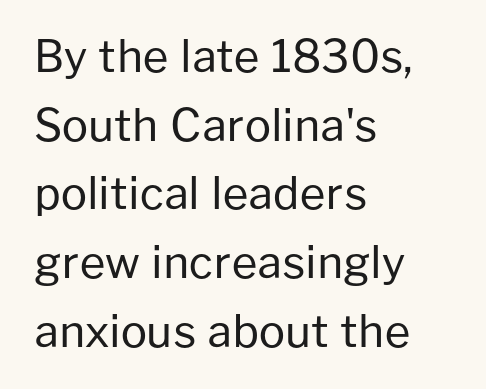
On a weight scale, this lands at 450 or below. Type style note: lacks serifs. Vertically, the passage feels balanced, rows spaced as you'd expect. Posture: straight, roman, zero tilt. The horizontal fit of the characters is conventional and even.
